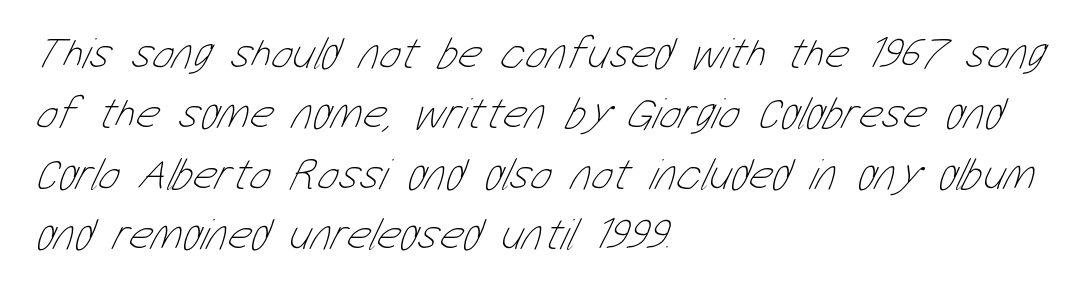
{"bold": "no", "weight": "thin", "width": "condensed", "stroke_contrast": "low", "x_height": "medium", "monospaced": "no", "underline": "no", "align": "left", "line_spacing": "normal", "line_spacing_ratio": 1.34, "letter_spacing": "normal", "letter_spacing_em": 0.0, "glyph_px": 45}
